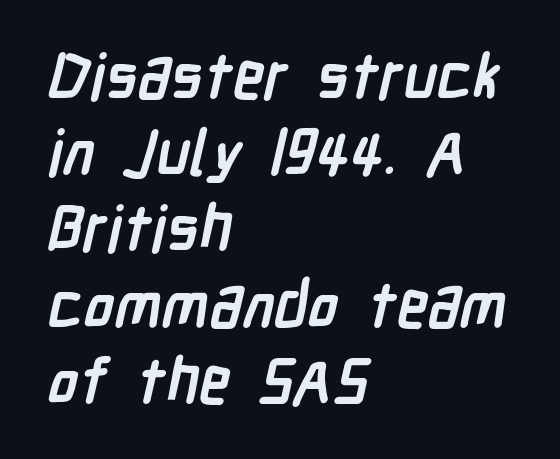
{"serif": "no", "bold": "yes", "weight": "semibold", "width": "condensed", "stroke_contrast": "low", "x_height": "medium", "monospaced": "no", "underline": "no", "align": "left", "line_spacing_ratio": 1.21, "letter_spacing": "normal", "letter_spacing_em": 0.0, "glyph_px": 63}
